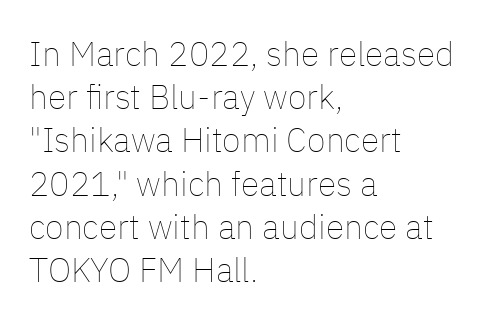
Summary of weight: not heavy and not bold. Italic? Not at all — the glyphs are vertical. Is this a fixed-width face? No — the glyphs have proportional, varying widths. The zone under the glyphs is completely vacant. The designer left line spacing at the default.
